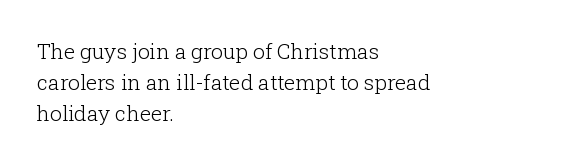
If you drew a line through each stem, it would be perfectly vertical. Leftover space on each line is placed entirely after the last word. The vertical gap from one line to the next is medium. The specimen omits any rule beneath the text block's lines.
